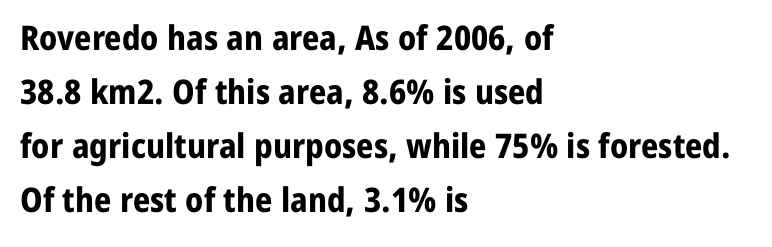
{"serif": "no", "italic": "no", "bold": "yes", "weight": "bold", "width": "normal", "stroke_contrast": "low", "x_height": "medium", "monospaced": "no", "underline": "no", "align": "left", "line_spacing": "normal", "line_spacing_ratio": 1.59, "letter_spacing": "normal", "letter_spacing_em": 0.0, "glyph_px": 34}
